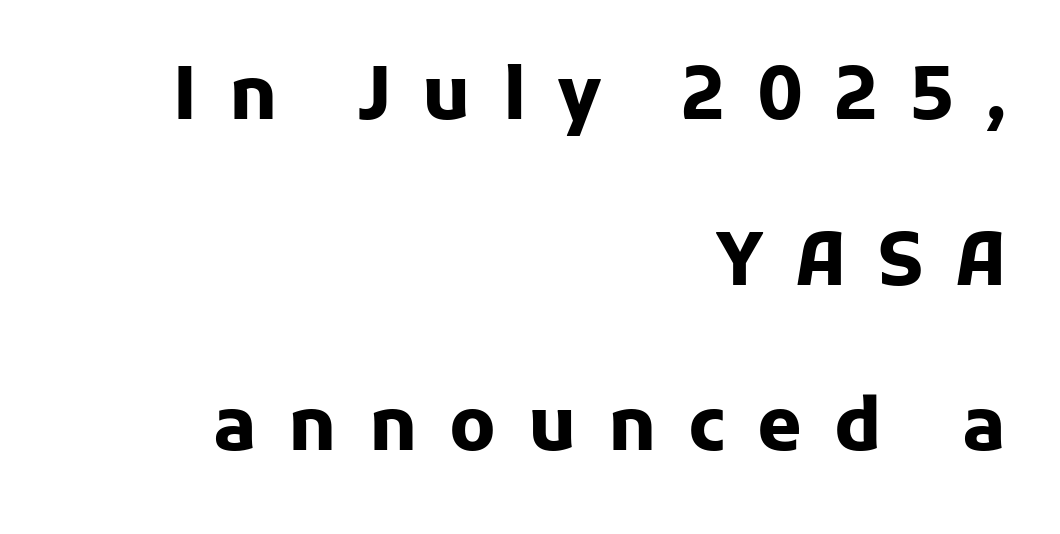
Q: Is the text bold? A: Yes.
Q: Is the text italic (slanted)? A: No, it is upright.
Q: Is the typeface a serif or a sans-serif typeface? A: Sans-serif.
Q: Is the text underlined? A: No.
Q: How is the paragraph aligned? A: Right-aligned.
Q: Is the spacing between letters normal or unusually wide? A: Unusually wide.
Q: Is the spacing between lines tight, normal or loose? A: Loose.
Q: Width (condensed, normal, or wide)? A: Normal.
Q: Stroke contrast? A: Low.
Q: x-height? A: Medium.
Q: Monospaced? A: No.
